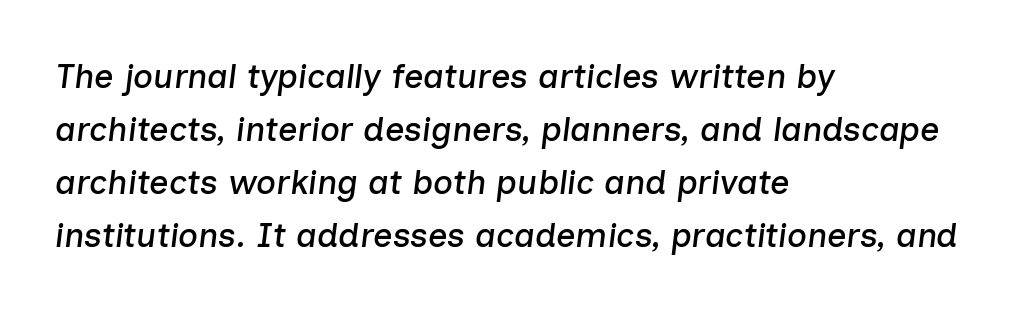
{"italic": "yes", "lean": "right", "slant_degrees": 7, "width": "normal", "stroke_contrast": "low", "x_height": "medium", "monospaced": "no", "underline": "no", "align": "left", "line_spacing": "normal", "line_spacing_ratio": 1.56, "letter_spacing": "normal", "letter_spacing_em": 0.0, "glyph_px": 34}
